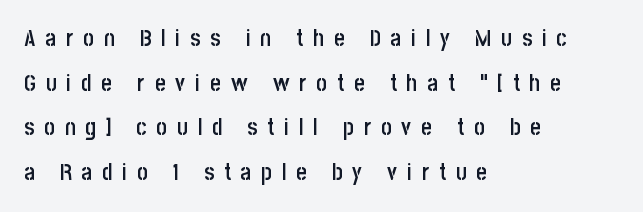
The strokes are fattened partway — semibold, not bold. Students, observe: this is what heavily led, spacious text looks like. The tracking jumps out immediately: characters are airy and widely separated. Honestly, there is no underline to notice here at all. Which margin do the lines hug? The left one — the right edge is uneven.
